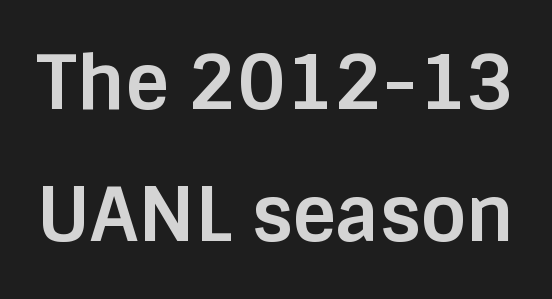
{"serif": "no", "italic": "no", "bold": "yes", "weight": "bold", "width": "normal", "stroke_contrast": "low", "x_height": "large", "monospaced": "no", "underline": "no", "line_spacing_ratio": 1.76, "letter_spacing": "normal", "letter_spacing_em": 0.0, "glyph_px": 75}
